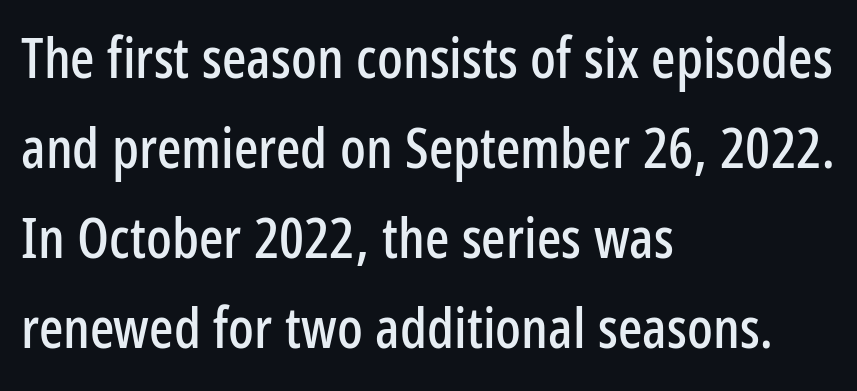
{"serif": "no", "italic": "no", "width": "condensed", "stroke_contrast": "low", "x_height": "medium", "monospaced": "no", "underline": "no", "align": "left", "line_spacing": "normal", "line_spacing_ratio": 1.58, "letter_spacing": "normal", "letter_spacing_em": 0.0, "glyph_px": 57}
